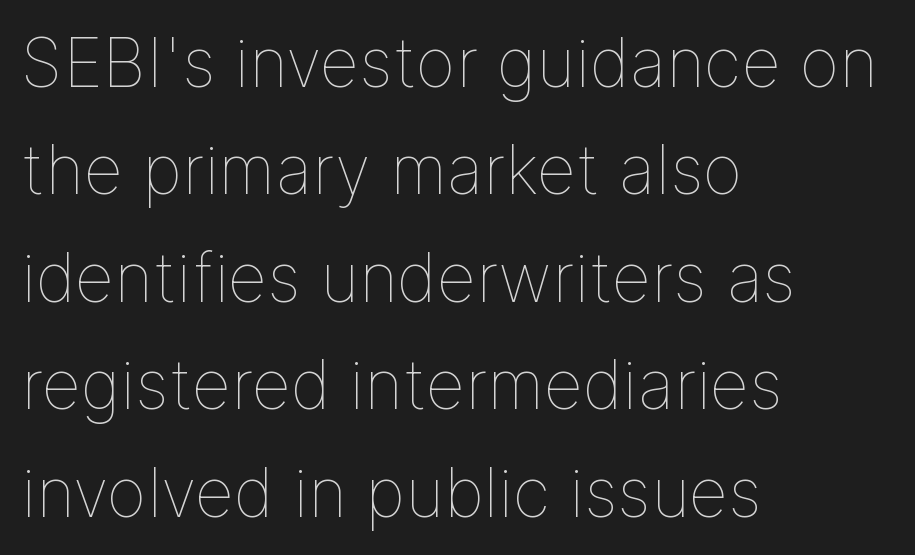
{"italic": "no", "bold": "no", "weight": "thin", "width": "normal", "stroke_contrast": "low", "x_height": "medium", "monospaced": "no", "underline": "no", "align": "left", "line_spacing": "normal", "line_spacing_ratio": 1.58, "letter_spacing": "normal", "letter_spacing_em": 0.0, "glyph_px": 68}
